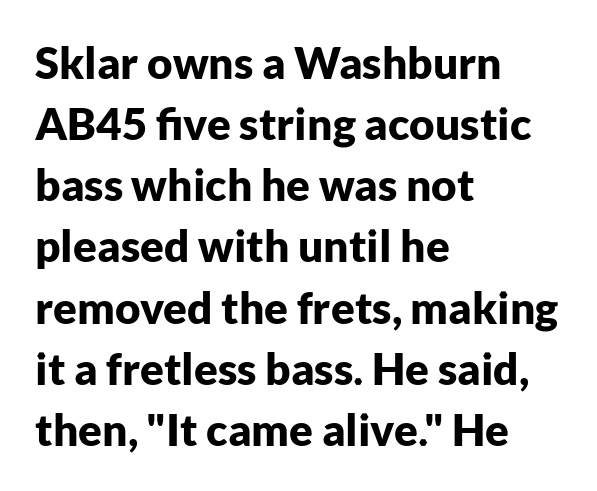
The image shows 44 px bold sans-serif type, upright; set left-aligned, normal line spacing (1.39x), normal letter spacing, not underlined; low stroke contrast and a medium x-height.
